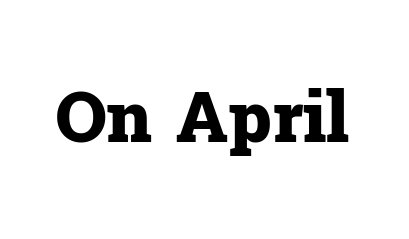
Set as a true bold cut, around the 700 mark. Do the characters align in a grid? No, the font is proportional. A typesetter would call this zero additional tracking. To sum up the face: it has serifs. The passage shown is not underscored anywhere. When letters stand straight like this, we call the style roman or upright.
